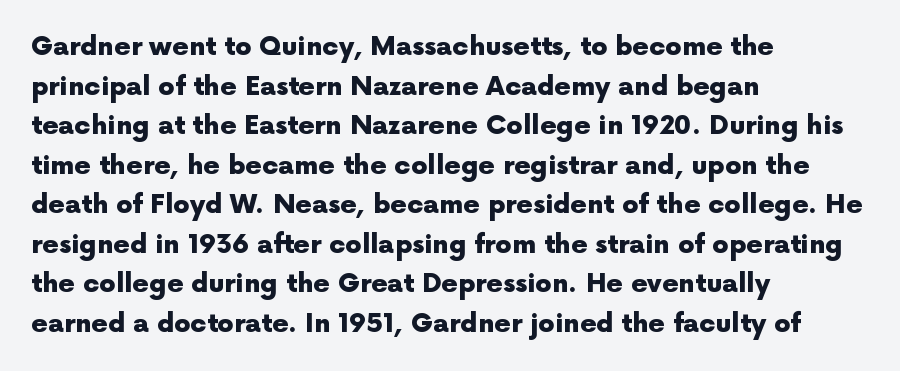
Line spacing here is normal. Words float on clear page, feet unadorned. Each glyph is drawn with heavy, bold strokes. There is no visible air inserted between adjacent glyphs. These lines are set flush left with a ragged right edge. This is roman type, the default non-slanted kind.
